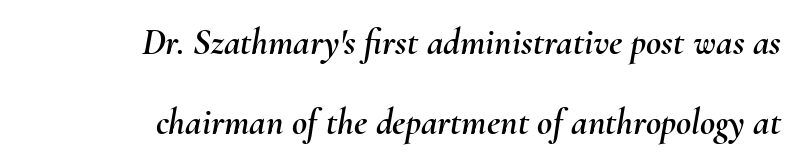
{"italic": "yes", "lean": "right", "slant_degrees": 10, "width": "normal", "stroke_contrast": "medium", "x_height": "small", "monospaced": "no", "underline": "no", "align": "right", "line_spacing": "loose", "line_spacing_ratio": 2.15, "letter_spacing": "normal", "letter_spacing_em": 0.0, "glyph_px": 37}
